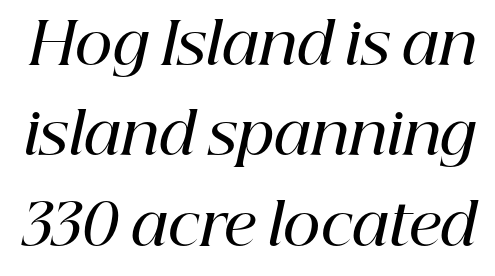
Nobody drew a line under any word here. The passage shown is semibold, sitting just below true bold. These lines keep a tight, regular rhythm from letter to letter. Leading: standard.
